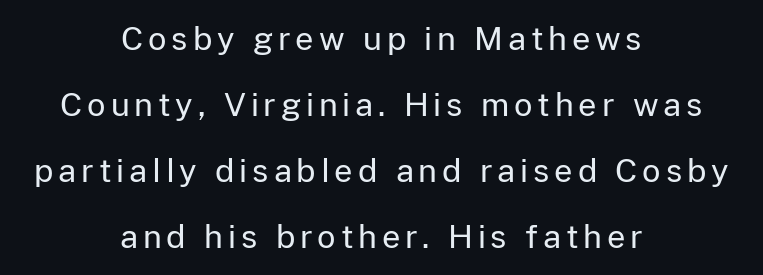
The image shows 32 px regular-weight sans-serif type, upright; set centered, loose line spacing (2.06x), not underlined; low stroke contrast and a medium x-height.
